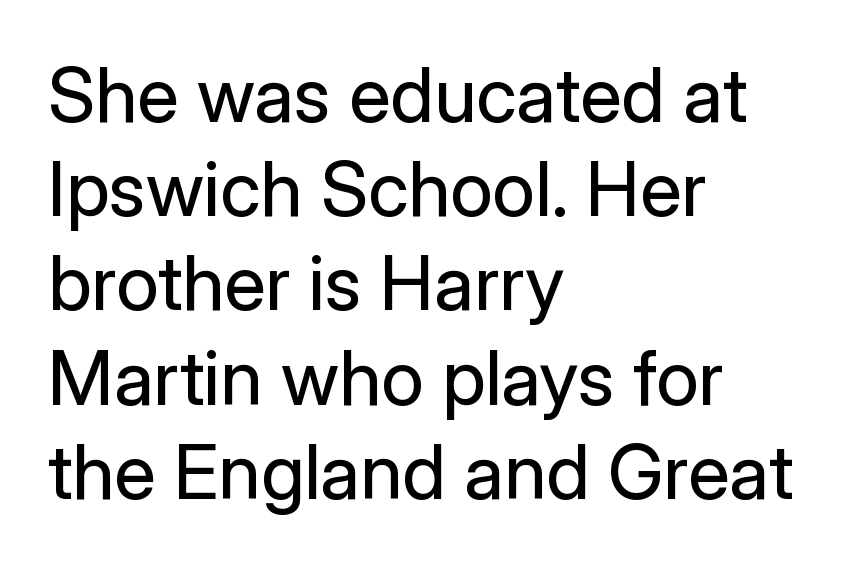
Q: Is the text bold? A: No.
Q: Is the text italic (slanted)? A: No, it is upright.
Q: Is the typeface a serif or a sans-serif typeface? A: Sans-serif.
Q: Is the text underlined? A: No.
Q: How is the paragraph aligned? A: Left-aligned.
Q: Is the spacing between letters normal or unusually wide? A: Normal.
Q: Width (condensed, normal, or wide)? A: Normal.
Q: Stroke contrast? A: Low.
Q: x-height? A: Medium.
Q: Monospaced? A: No.
